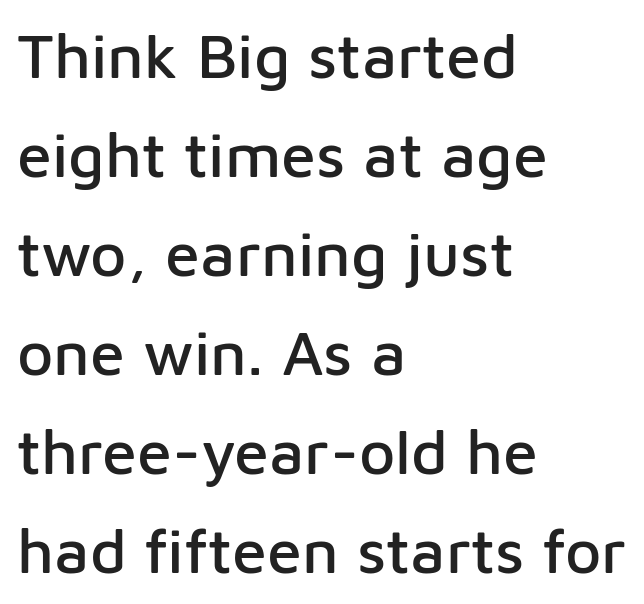
Q: Is the text italic (slanted)? A: No, it is upright.
Q: Is the typeface a serif or a sans-serif typeface? A: Sans-serif.
Q: Is the text underlined? A: No.
Q: How is the paragraph aligned? A: Left-aligned.
Q: Is the spacing between letters normal or unusually wide? A: Normal.
Q: Is the spacing between lines tight, normal or loose? A: Normal.
Q: Width (condensed, normal, or wide)? A: Normal.
Q: Stroke contrast? A: Low.
Q: x-height? A: Medium.
Q: Monospaced? A: No.
